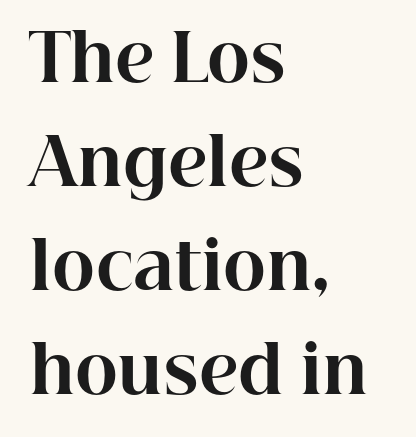
{"serif": "yes", "italic": "no", "bold": "yes", "weight": "bold", "width": "normal", "stroke_contrast": "high", "x_height": "medium", "monospaced": "no", "underline": "no", "align": "left", "line_spacing": "normal", "line_spacing_ratio": 1.6, "letter_spacing": "normal", "letter_spacing_em": 0.0, "glyph_px": 65}
